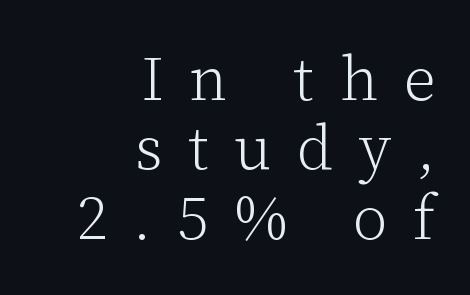
The image shows 62 px light serif type, upright; set right-aligned, tight line spacing (1.12x), unusually wide letter spacing (+0.41 em), not underlined; low stroke contrast and a medium x-height.
